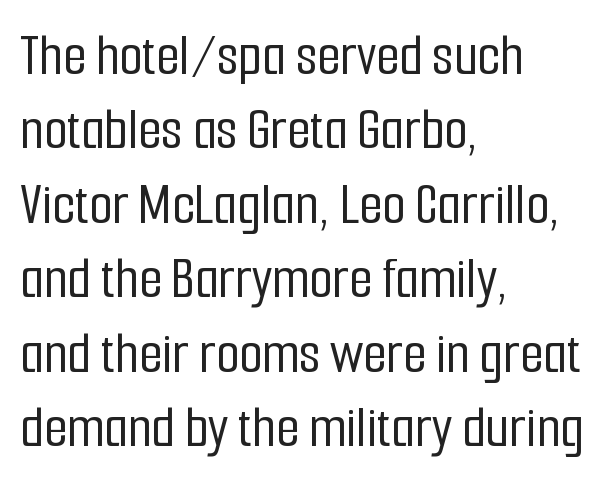
{"serif": "no", "italic": "no", "width": "condensed", "stroke_contrast": "low", "x_height": "medium", "monospaced": "no", "underline": "no", "align": "left", "line_spacing_ratio": 1.24, "letter_spacing": "normal", "letter_spacing_em": 0.0, "glyph_px": 60}
